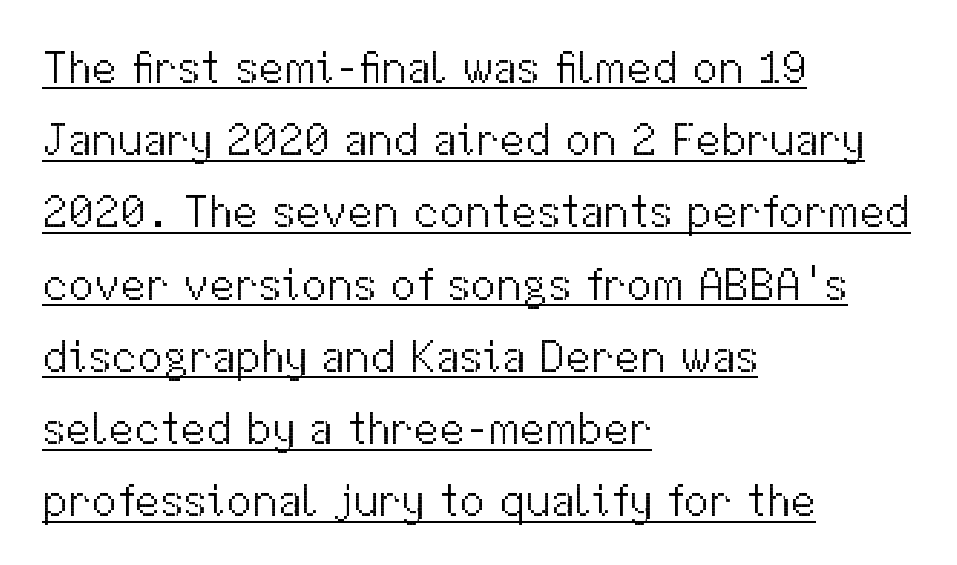
{"serif": "no", "italic": "no", "bold": "no", "weight": "light", "width": "normal", "stroke_contrast": "medium", "x_height": "medium", "monospaced": "no", "underline": "yes", "align": "left", "line_spacing": "normal", "line_spacing_ratio": 1.57, "letter_spacing": "normal", "letter_spacing_em": 0.0, "glyph_px": 46}
